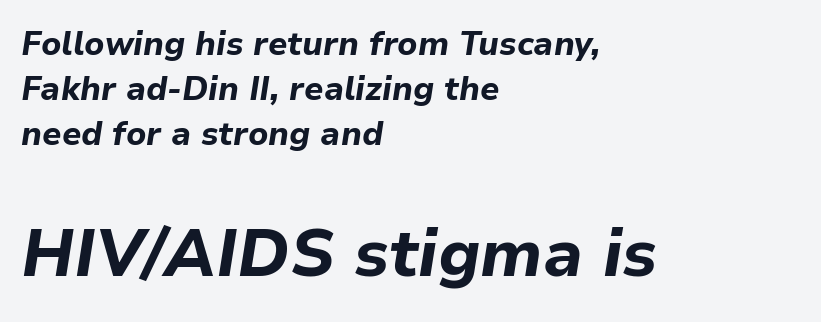
Q: Is the text bold? A: Yes.
Q: Is the text italic (slanted)? A: Yes, it leans right by about 9 degrees.
Q: Is the text underlined? A: No.
Q: How is the paragraph aligned? A: Left-aligned.
Q: Is the spacing between letters normal or unusually wide? A: Normal.
Q: Is the spacing between lines tight, normal or loose? A: Normal.
Q: Which block of text is set in a larger size, the first (top) or the second (bottom)? A: The second (bottom) one.
Q: Width (condensed, normal, or wide)? A: Normal.
Q: Stroke contrast? A: Low.
Q: x-height? A: Medium.
Q: Monospaced? A: No.
